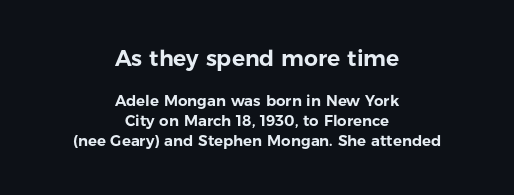
Q: Is the text italic (slanted)? A: No, it is upright.
Q: Is the text underlined? A: No.
Q: How is the paragraph aligned? A: Centered.
Q: Is the spacing between letters normal or unusually wide? A: Normal.
Q: Is the spacing between lines tight, normal or loose? A: Normal.
Q: Which block of text is set in a larger size, the first (top) or the second (bottom)? A: The first (top) one.
